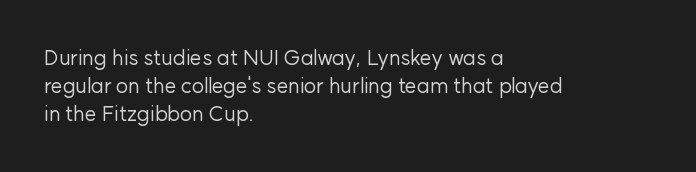
{"italic": "no", "bold": "no", "underline": "no", "align": "left", "line_spacing": "normal", "line_spacing_ratio": 1.34, "letter_spacing": "normal", "letter_spacing_em": 0.0, "glyph_px": 21}
